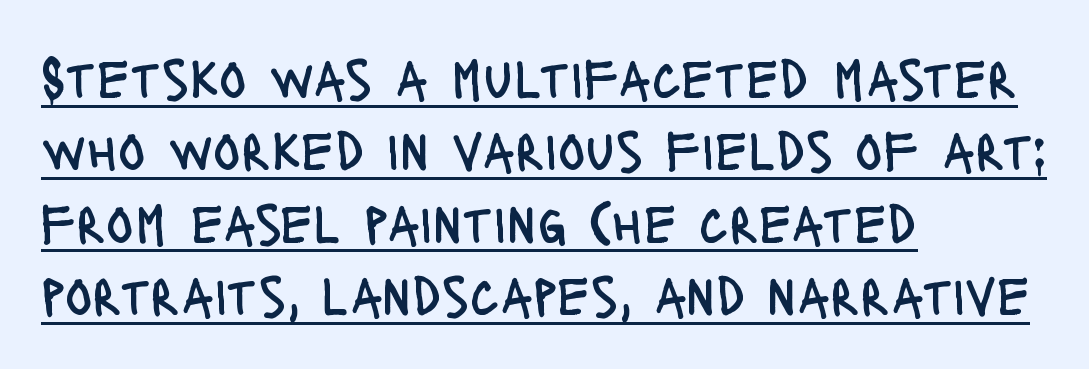
These lines are rendered in a variable-pitch font. Beneath each row of characters lies a ruled line. The typesetter chose a ragged-right arrangement here. The tracking reads as untouched default to a designer's eye. Is this a heavy cut? Hardly; it is regular or lighter.
